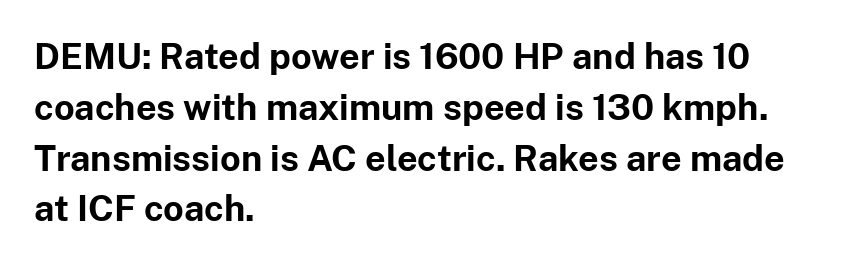
The image shows 36 px bold sans-serif type, upright; set left-aligned, normal line spacing (1.41x), normal letter spacing, not underlined; low stroke contrast and a medium x-height.
